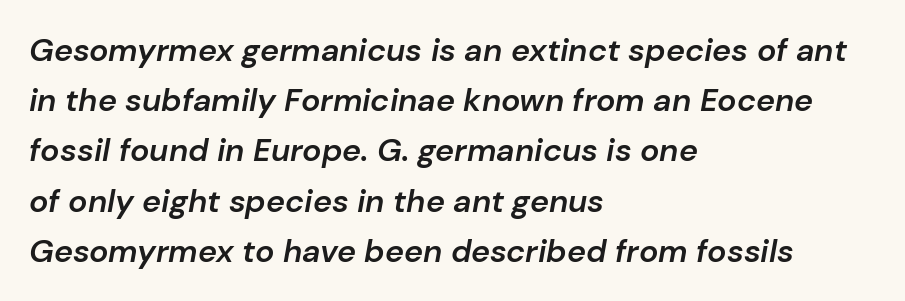
{"italic": "yes", "lean": "right", "slant_degrees": 10, "bold": "semi", "weight": "semibold", "width": "normal", "stroke_contrast": "low", "x_height": "medium", "monospaced": "no", "underline": "no", "align": "left", "line_spacing": "normal", "line_spacing_ratio": 1.57, "letter_spacing": "normal", "letter_spacing_em": 0.0, "glyph_px": 32}
